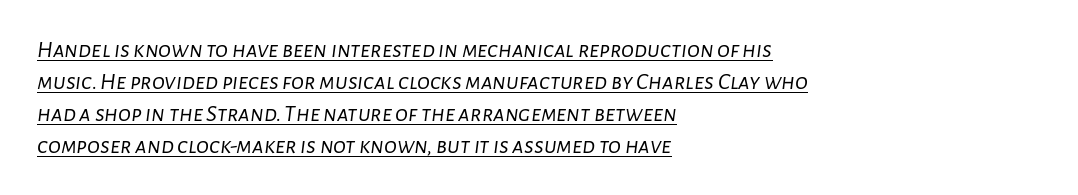
The image shows 24 px text type, italic (leaning right); set left-aligned, normal line spacing (1.33x), normal letter spacing, underlined.
